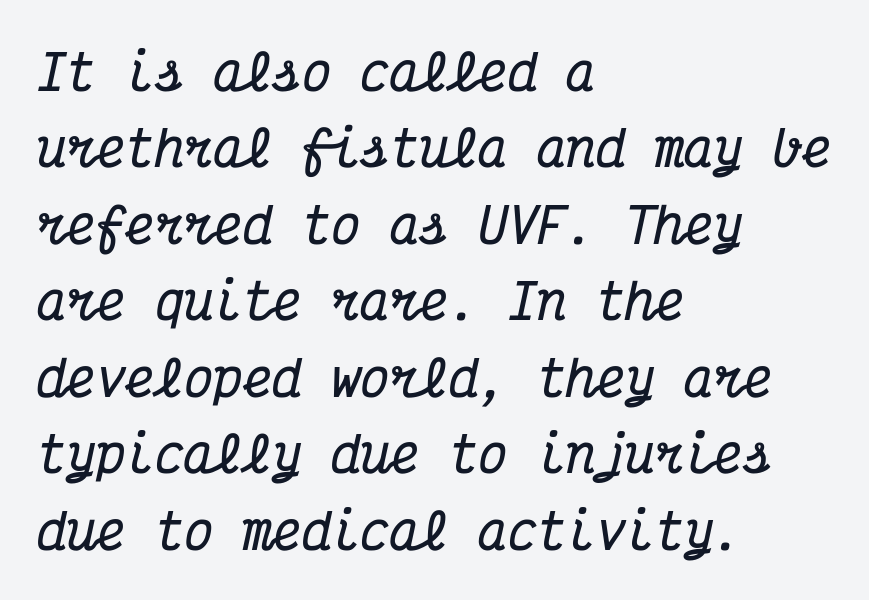
Q: Is the text bold? A: Yes.
Q: Is the text italic (slanted)? A: Yes, it leans right by about 12 degrees.
Q: Is the typeface a serif or a sans-serif typeface? A: Serif.
Q: Is the text underlined? A: No.
Q: How is the paragraph aligned? A: Left-aligned.
Q: Is the spacing between letters normal or unusually wide? A: Normal.
Q: Is the spacing between lines tight, normal or loose? A: Normal.
Q: Width (condensed, normal, or wide)? A: Condensed.
Q: Stroke contrast? A: Medium.
Q: x-height? A: Medium.
Q: Monospaced? A: Yes.
